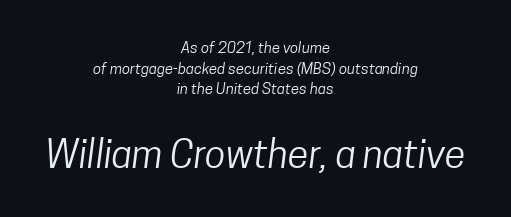
Q: Is the text bold? A: No.
Q: Is the typeface a serif or a sans-serif typeface? A: Sans-serif.
Q: Is the text underlined? A: No.
Q: How is the paragraph aligned? A: Centered.
Q: Is the spacing between letters normal or unusually wide? A: Normal.
Q: Is the spacing between lines tight, normal or loose? A: Normal.
Q: Which block of text is set in a larger size, the first (top) or the second (bottom)? A: The second (bottom) one.
Q: Width (condensed, normal, or wide)? A: Condensed.
Q: Stroke contrast? A: Low.
Q: x-height? A: Medium.
Q: Monospaced? A: No.
